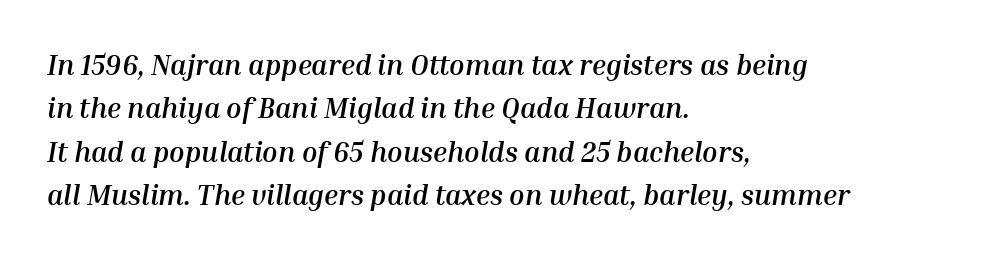
Q: Is the text bold? A: Yes.
Q: Is the text italic (slanted)? A: Yes, it leans right by about 10 degrees.
Q: Is the text underlined? A: No.
Q: How is the paragraph aligned? A: Left-aligned.
Q: Is the spacing between letters normal or unusually wide? A: Normal.
Q: Is the spacing between lines tight, normal or loose? A: Normal.
Q: Width (condensed, normal, or wide)? A: Normal.
Q: Stroke contrast? A: Medium.
Q: x-height? A: Medium.
Q: Monospaced? A: No.
